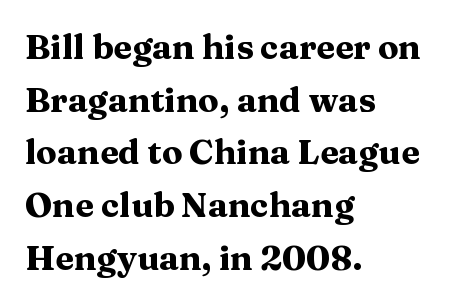
The image shows 34 px heavy, wide serif type, upright; set left-aligned, normal line spacing (1.55x), normal letter spacing, not underlined; medium stroke contrast and a medium x-height.
